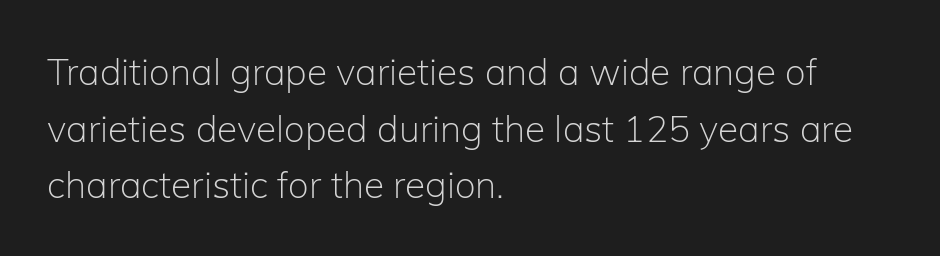
Q: Is the text bold? A: No.
Q: Is the text italic (slanted)? A: No, it is upright.
Q: Is the typeface a serif or a sans-serif typeface? A: Sans-serif.
Q: Is the text underlined? A: No.
Q: How is the paragraph aligned? A: Left-aligned.
Q: Is the spacing between letters normal or unusually wide? A: Normal.
Q: Is the spacing between lines tight, normal or loose? A: Normal.
Q: Width (condensed, normal, or wide)? A: Normal.
Q: Stroke contrast? A: Low.
Q: x-height? A: Medium.
Q: Monospaced? A: No.
